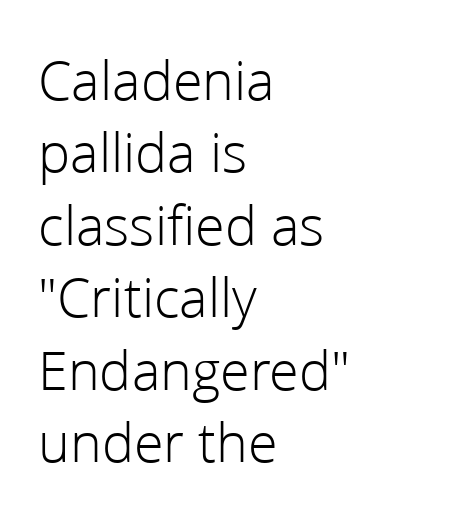
The image shows 58 px light sans-serif type, upright; set left-aligned, normal line spacing (1.25x), normal letter spacing, not underlined; low stroke contrast and a medium x-height.
